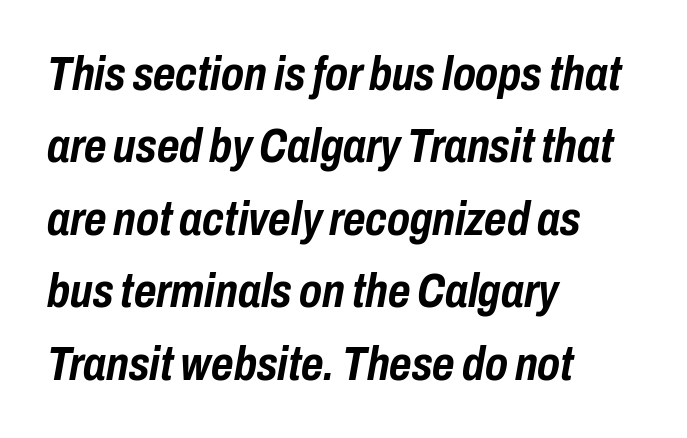
The image shows 48 px semibold, condensed type, italic (leaning right); set left-aligned, normal line spacing (1.51x), normal letter spacing, not underlined; low stroke contrast and a medium x-height.
